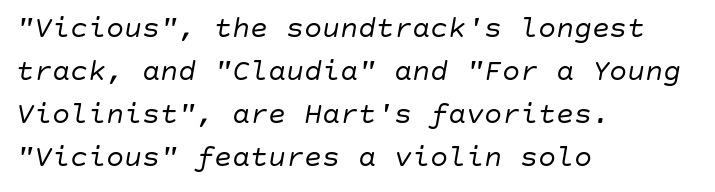
Check under the words: just untouched page. Slant detected: the letters are inclined. Is the block centered? No — it sits flush against the left margin. On a weight scale, this lands at 450 or below.
